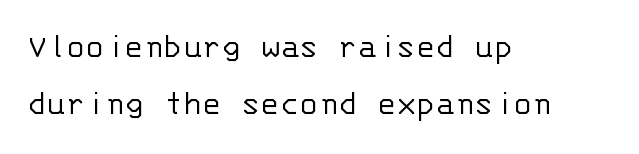
{"serif": "no", "italic": "no", "bold": "no", "weight": "light", "width": "normal", "stroke_contrast": "low", "x_height": "large", "monospaced": "yes", "underline": "no", "align": "left", "line_spacing": "normal", "line_spacing_ratio": 1.59, "letter_spacing": "normal", "letter_spacing_em": 0.0, "glyph_px": 36}
